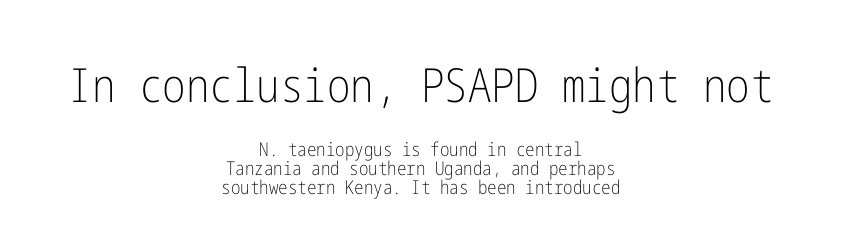
The image shows 47 px light, condensed sans-serif type, upright; set centered, tight line spacing (0.99x), normal letter spacing, not underlined; the first (top) block is 2.47x larger; low stroke contrast and a medium x-height.
